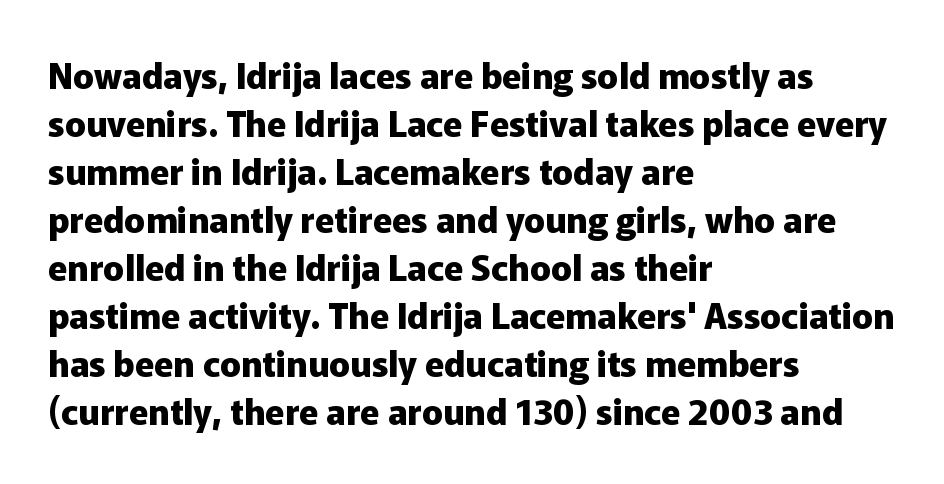
The image shows 35 px heavy sans-serif type, upright; set left-aligned, normal line spacing (1.37x), normal letter spacing, not underlined; low stroke contrast and a medium x-height.
